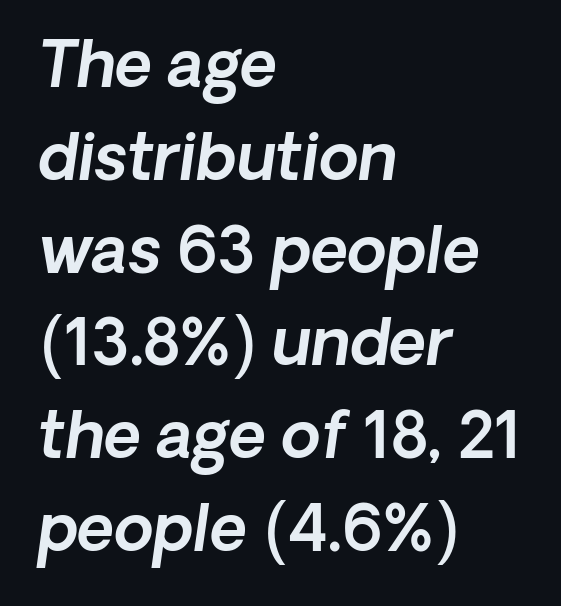
{"serif": "no", "width": "normal", "x_height": "medium", "monospaced": "no", "underline": "no", "align": "left", "line_spacing": "normal", "line_spacing_ratio": 1.45, "letter_spacing": "normal", "letter_spacing_em": 0.0, "glyph_px": 64}
